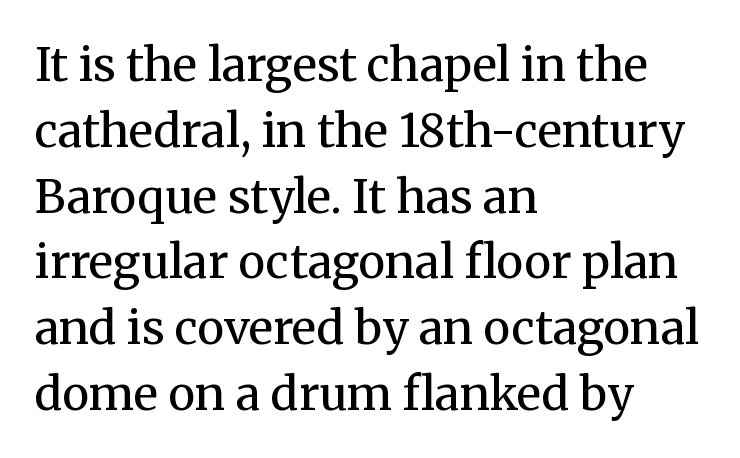
{"serif": "yes", "italic": "no", "bold": "no", "weight": "regular", "width": "normal", "stroke_contrast": "medium", "x_height": "medium", "monospaced": "no", "underline": "no", "align": "left", "line_spacing": "normal", "line_spacing_ratio": 1.43, "letter_spacing": "normal", "letter_spacing_em": 0.0, "glyph_px": 46}
